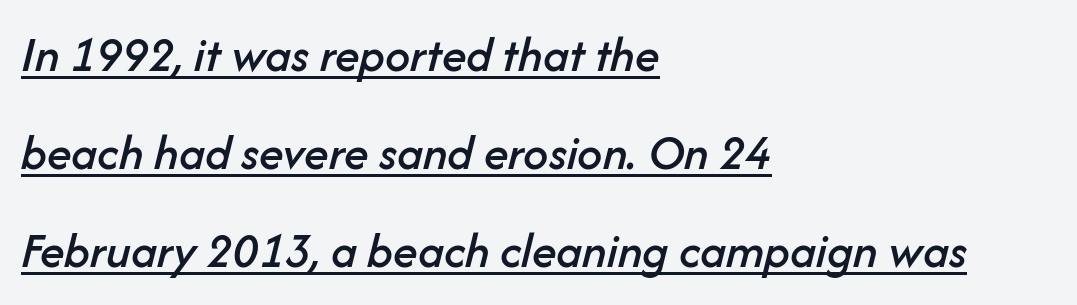
Q: Is the text italic (slanted)? A: Yes, it leans right by about 14 degrees.
Q: Is the text underlined? A: Yes.
Q: How is the paragraph aligned? A: Left-aligned.
Q: Is the spacing between letters normal or unusually wide? A: Normal.
Q: Is the spacing between lines tight, normal or loose? A: Loose.
Q: Width (condensed, normal, or wide)? A: Normal.
Q: Stroke contrast? A: Low.
Q: x-height? A: Medium.
Q: Monospaced? A: No.
